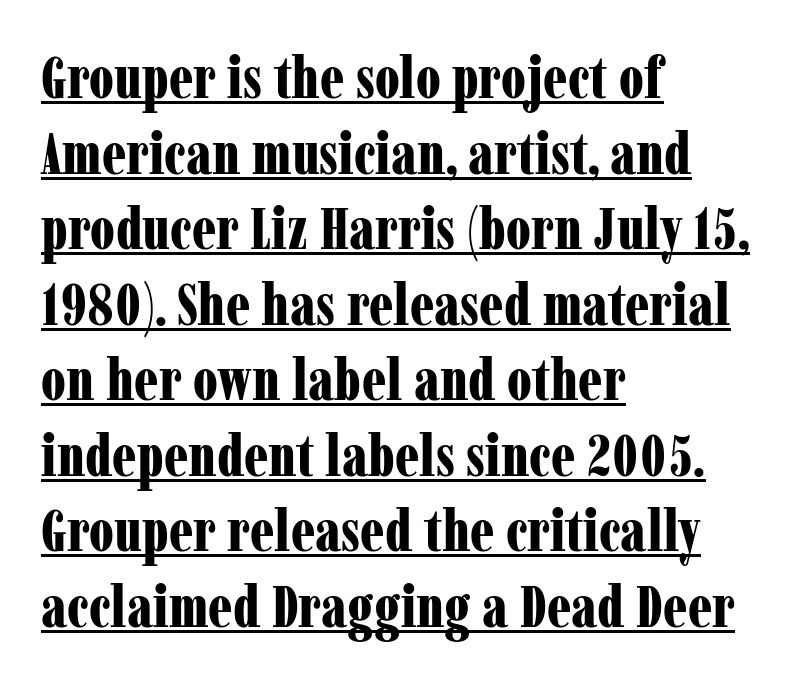
Q: Is the text bold? A: Yes.
Q: Is the text italic (slanted)? A: No, it is upright.
Q: Is the typeface a serif or a sans-serif typeface? A: Serif.
Q: Is the text underlined? A: Yes.
Q: How is the paragraph aligned? A: Left-aligned.
Q: Is the spacing between letters normal or unusually wide? A: Normal.
Q: Is the spacing between lines tight, normal or loose? A: Normal.
Q: Width (condensed, normal, or wide)? A: Condensed.
Q: Stroke contrast? A: Low.
Q: x-height? A: Medium.
Q: Monospaced? A: No.
